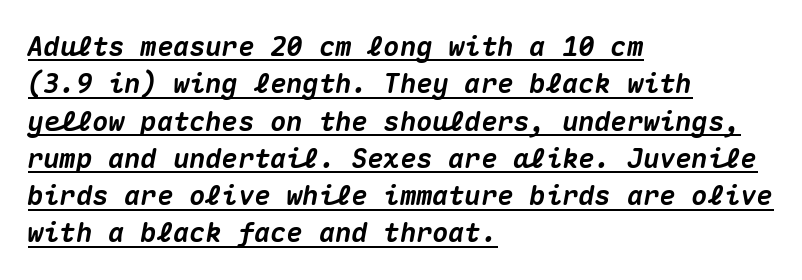
Q: Is the text bold? A: Yes.
Q: Is the text italic (slanted)? A: Yes, it leans right by about 10 degrees.
Q: Is the text underlined? A: Yes.
Q: How is the paragraph aligned? A: Left-aligned.
Q: Is the spacing between letters normal or unusually wide? A: Normal.
Q: Is the spacing between lines tight, normal or loose? A: Normal.
